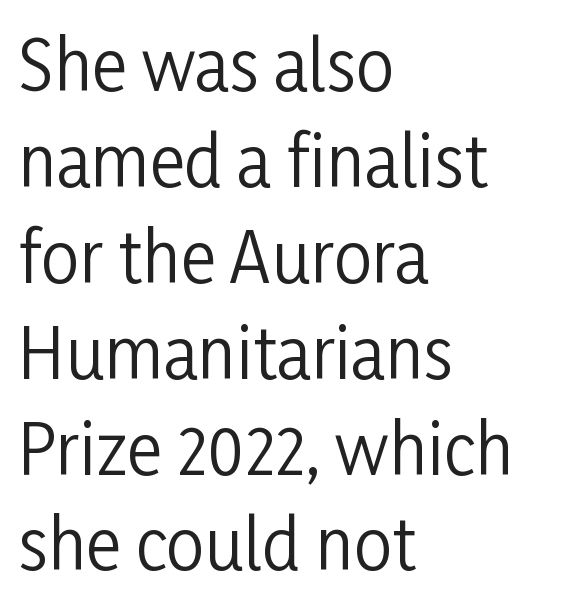
Does the lettering tilt? It doesn't — this is upright. Which margin do the lines hug? The left one — the right edge is uneven. Counters stay open thanks to moderate or lighter strokes. Examine the stroke ends and you'll find no serifs. Descender tails drop into unmarked territory. The line-height multiplier appears to be the usual default.
